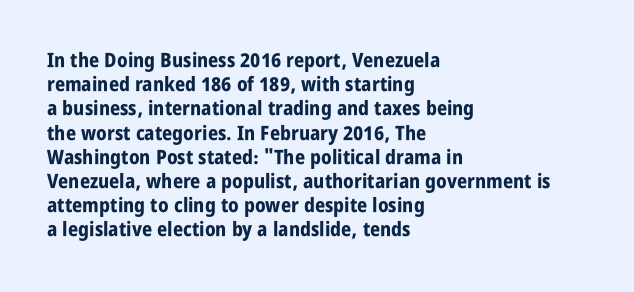
Descenders hang freely into open space. The paragraph has a hard left edge and a soft right edge. It's the straight-up-and-down kind of type. Observe the ordinary spacing: letters are neighbours, not strangers. Weight check: bold — yes, fully.
